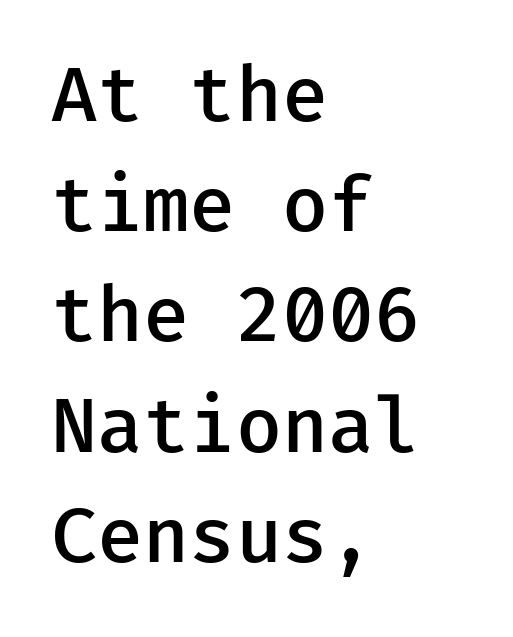
{"serif": "no", "italic": "no", "bold": "semi", "weight": "semibold", "width": "normal", "stroke_contrast": "low", "x_height": "medium", "underline": "no", "align": "left", "line_spacing": "normal", "line_spacing_ratio": 1.47, "letter_spacing": "normal", "letter_spacing_em": 0.0, "glyph_px": 75}
